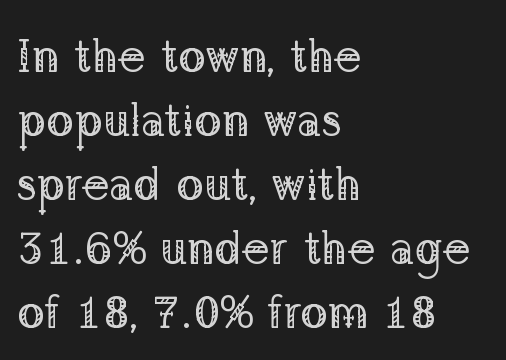
The image shows 46 px regular-weight serif type, upright; set left-aligned, normal line spacing (1.39x), normal letter spacing, not underlined; low stroke contrast and a medium x-height.
